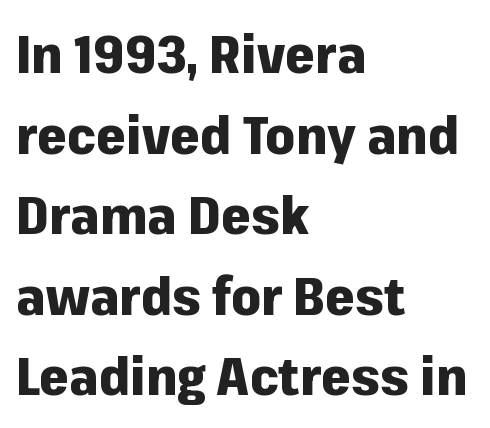
Q: Is the text bold? A: Yes.
Q: Is the text italic (slanted)? A: No, it is upright.
Q: Is the typeface a serif or a sans-serif typeface? A: Sans-serif.
Q: Is the text underlined? A: No.
Q: How is the paragraph aligned? A: Left-aligned.
Q: Is the spacing between letters normal or unusually wide? A: Normal.
Q: Is the spacing between lines tight, normal or loose? A: Normal.
Q: Width (condensed, normal, or wide)? A: Normal.
Q: Stroke contrast? A: Low.
Q: x-height? A: Medium.
Q: Monospaced? A: No.
